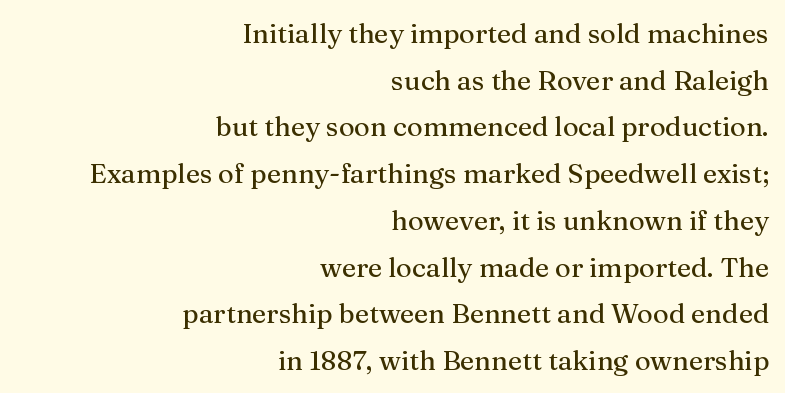
Does the copy run flush right? Yes — the right margin is perfectly even. Quick note: underline off. Upright lettering throughout. Compared with typical body copy, the letter spacing here is the same.
